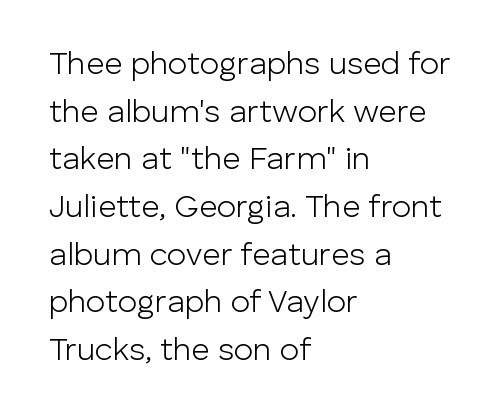
A typesetter would mark this as roman, not italic. One-word summary of the alignment: left. Default kerning and tracking; the words read as compact shapes. Each new line begins a customary step beneath the previous one. Typographically, this falls in the sans-serif category. Here the designer chose a conventional face with non-uniform glyph widths.
